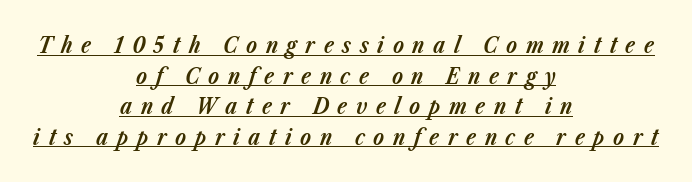
A typographer would call this underscored text. These lines are centered, leaving both edges ragged. In terms of letterspacing, this is a distinctly airy, spread setting. A typesetter would mark this as italic. What weight is shown? A full bold with thick strokes. Normally led — the rows are evenly, conventionally spaced.
